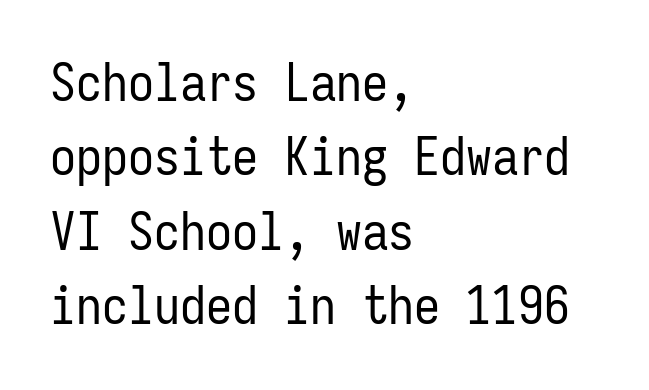
Q: Is the text bold? A: No.
Q: Is the text italic (slanted)? A: No, it is upright.
Q: Is the typeface a serif or a sans-serif typeface? A: Sans-serif.
Q: Is the text underlined? A: No.
Q: How is the paragraph aligned? A: Left-aligned.
Q: Is the spacing between letters normal or unusually wide? A: Normal.
Q: Is the spacing between lines tight, normal or loose? A: Normal.
Q: Width (condensed, normal, or wide)? A: Condensed.
Q: Stroke contrast? A: Low.
Q: x-height? A: Medium.
Q: Monospaced? A: Yes.
